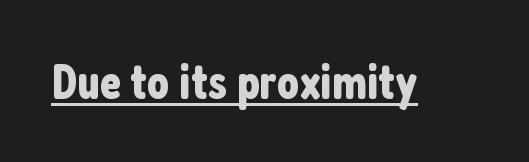
Q: Is the text italic (slanted)? A: No, it is upright.
Q: Is the typeface a serif or a sans-serif typeface? A: Sans-serif.
Q: Is the text underlined? A: Yes.
Q: Is the spacing between letters normal or unusually wide? A: Normal.
Q: Width (condensed, normal, or wide)? A: Condensed.
Q: Stroke contrast? A: Low.
Q: x-height? A: Medium.
Q: Monospaced? A: No.
